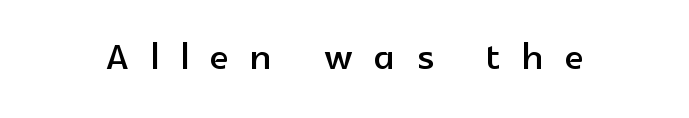
{"serif": "no", "italic": "no", "width": "normal", "x_height": "medium", "monospaced": "no", "underline": "no", "letter_spacing": "wide", "letter_spacing_em": 0.44, "glyph_px": 49}
